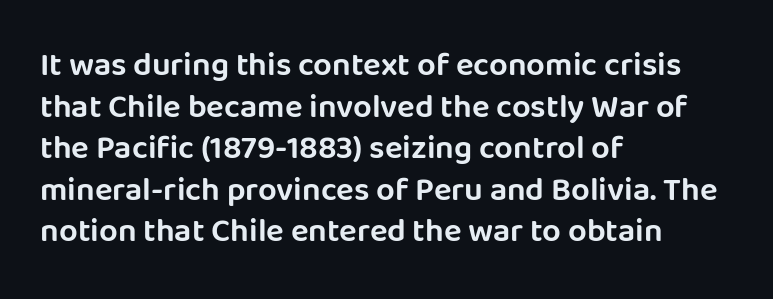
The image shows 33 px sans-serif type, upright; set left-aligned, normal line spacing (1.26x), normal letter spacing, not underlined; low stroke contrast and a large x-height.
